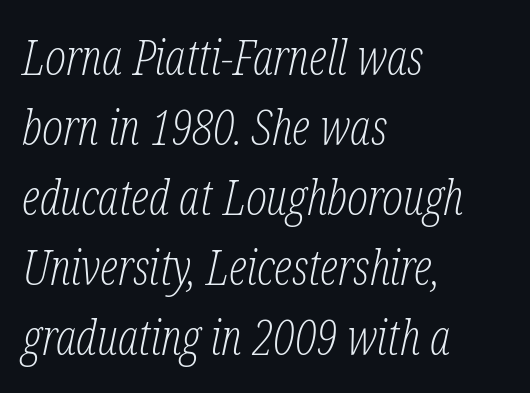
Q: Is the text bold? A: No.
Q: Is the text italic (slanted)? A: Yes, it leans right by about 12 degrees.
Q: Is the typeface a serif or a sans-serif typeface? A: Serif.
Q: Is the text underlined? A: No.
Q: How is the paragraph aligned? A: Left-aligned.
Q: Is the spacing between letters normal or unusually wide? A: Normal.
Q: Is the spacing between lines tight, normal or loose? A: Normal.
Q: Width (condensed, normal, or wide)? A: Condensed.
Q: Stroke contrast? A: Low.
Q: x-height? A: Medium.
Q: Monospaced? A: No.
